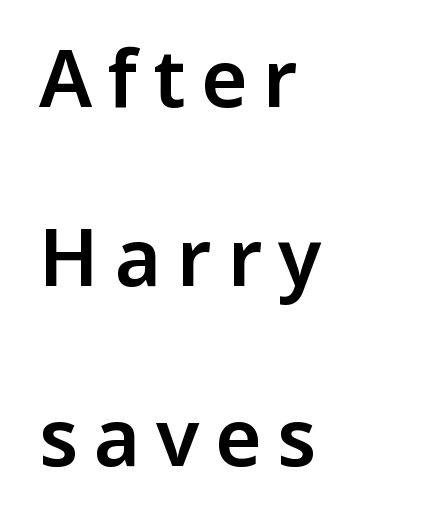
The image shows 79 px sans-serif type, upright; set left-aligned, loose line spacing (2.27x), unusually wide letter spacing (+0.2 em), not underlined; low stroke contrast and a medium x-height.
